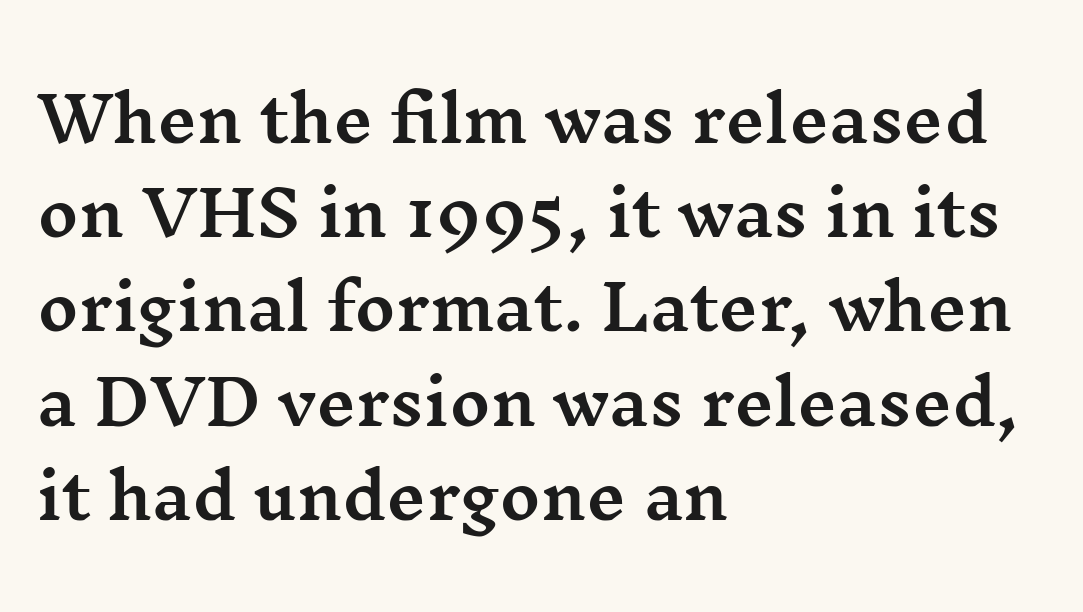
Q: Is the text italic (slanted)? A: No, it is upright.
Q: Is the typeface a serif or a sans-serif typeface? A: Serif.
Q: Is the text underlined? A: No.
Q: How is the paragraph aligned? A: Left-aligned.
Q: Is the spacing between letters normal or unusually wide? A: Normal.
Q: Is the spacing between lines tight, normal or loose? A: Normal.
Q: Width (condensed, normal, or wide)? A: Wide.
Q: Stroke contrast? A: Medium.
Q: x-height? A: Medium.
Q: Monospaced? A: No.
